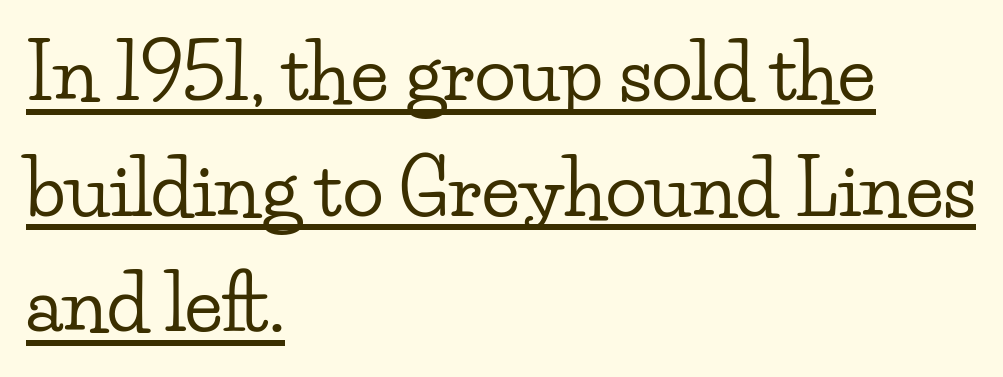
{"serif": "yes", "italic": "no", "width": "wide", "stroke_contrast": "low", "x_height": "small", "monospaced": "no", "underline": "yes", "align": "left", "line_spacing": "normal", "line_spacing_ratio": 1.52, "letter_spacing": "normal", "letter_spacing_em": 0.0, "glyph_px": 76}
